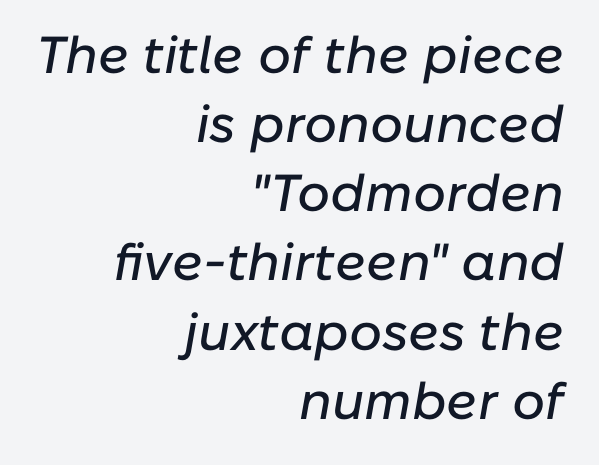
Any mark beneath the type? The region is blank. Character widths vary here, with narrow letters taking less room than wide ones. Caption: standard tracking, unaltered. Casual observation: everything's shoved over to the right. These lines sit exactly where default settings would place them. The rendering applies a slant to the glyphs.
